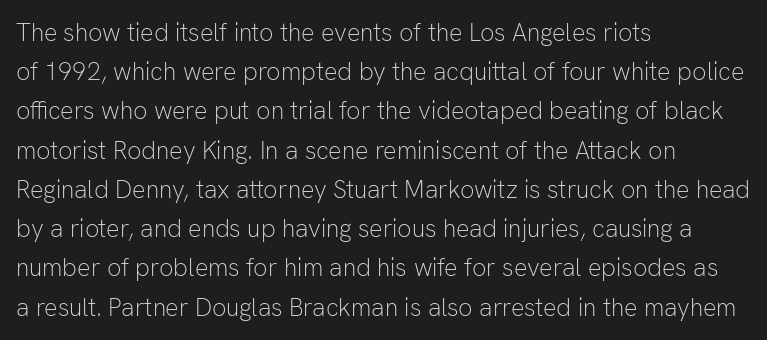
Q: Is the text bold? A: No.
Q: Is the text italic (slanted)? A: No, it is upright.
Q: Is the text underlined? A: No.
Q: How is the paragraph aligned? A: Left-aligned.
Q: Is the spacing between letters normal or unusually wide? A: Normal.
Q: Is the spacing between lines tight, normal or loose? A: Normal.
